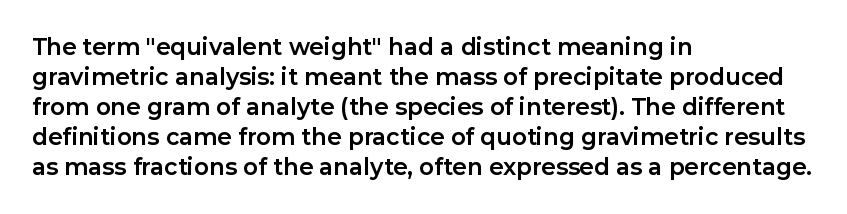
Q: Is the text bold? A: Yes.
Q: Is the text italic (slanted)? A: No, it is upright.
Q: Is the text underlined? A: No.
Q: How is the paragraph aligned? A: Left-aligned.
Q: Is the spacing between letters normal or unusually wide? A: Normal.
Q: Is the spacing between lines tight, normal or loose? A: Normal.
